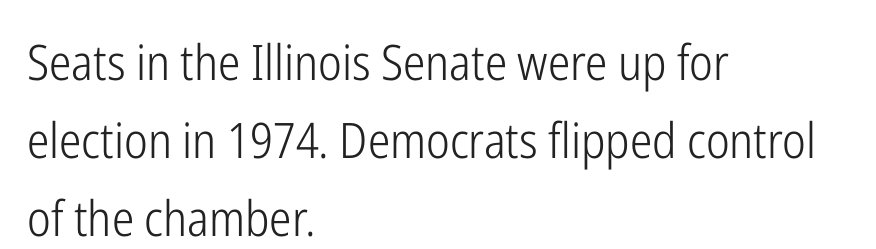
The image shows 49 px light, condensed sans-serif type, upright; set left-aligned, normal line spacing (1.59x), normal letter spacing, not underlined; low stroke contrast and a medium x-height.
